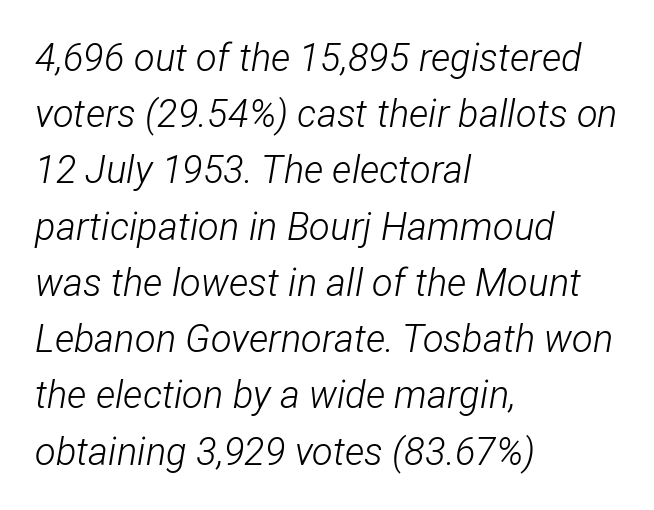
The image shows 38 px light, condensed type, italic (leaning right); set left-aligned, normal line spacing (1.48x), normal letter spacing, not underlined; low stroke contrast and a medium x-height.
